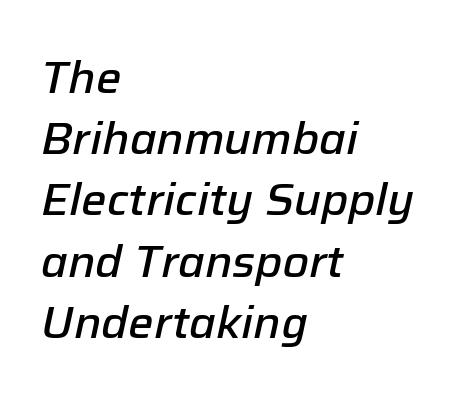
{"italic": "yes", "lean": "right", "slant_degrees": 12, "bold": "semi", "weight": "semibold", "width": "normal", "stroke_contrast": "low", "x_height": "medium", "monospaced": "no", "underline": "no", "align": "left", "line_spacing": "normal", "line_spacing_ratio": 1.36, "letter_spacing": "normal", "letter_spacing_em": 0.0, "glyph_px": 45}
